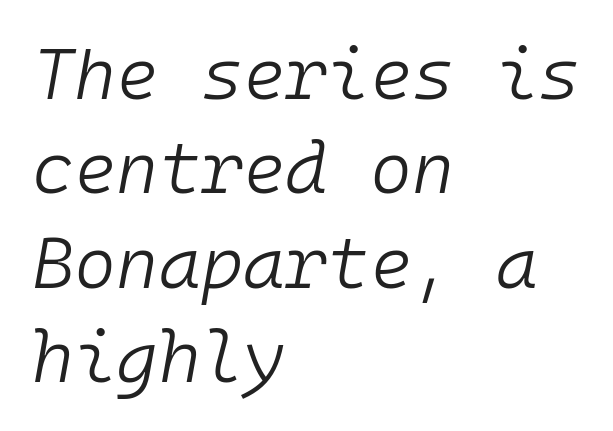
Q: Is the text bold? A: No.
Q: Is the text italic (slanted)? A: Yes, it leans right by about 10 degrees.
Q: Is the text underlined? A: No.
Q: How is the paragraph aligned? A: Left-aligned.
Q: Is the spacing between letters normal or unusually wide? A: Normal.
Q: Is the spacing between lines tight, normal or loose? A: Normal.
Q: Width (condensed, normal, or wide)? A: Normal.
Q: Stroke contrast? A: Low.
Q: x-height? A: Medium.
Q: Monospaced? A: Yes.
